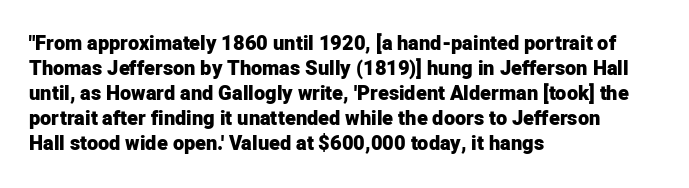
The image shows 20 px bold type, upright; set left-aligned, normal line spacing (1.25x), normal letter spacing, not underlined.
